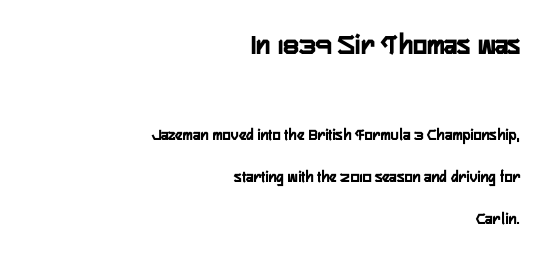
The passage shown stacks its lines with a broad gap. Two sizes are in play, and the larger belongs to the first block. The strip under each line holds only bare page. The type sits square on the baseline with zero lean.
